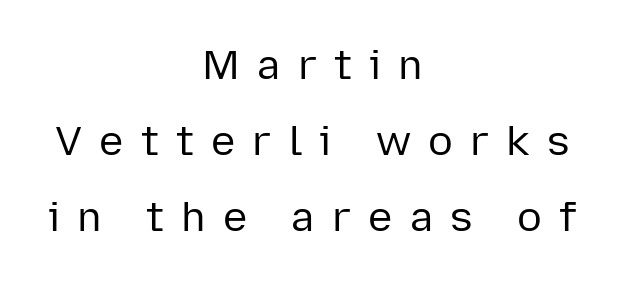
Is this a heavy cut? Hardly; it is regular or lighter. Letterform terminals end flat and unadorned throughout the passage. The space directly below the letters is spotless. Spacing between characters has been opened up far beyond the box default. Varying glyph widths throughout — classic text-font behaviour. Posture: upright roman.
